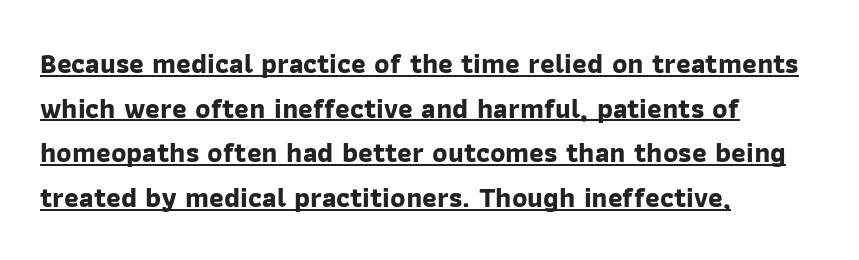
The image shows 28 px bold sans-serif type; set left-aligned, normal line spacing (1.59x), normal letter spacing, underlined; low stroke contrast and a medium x-height.
